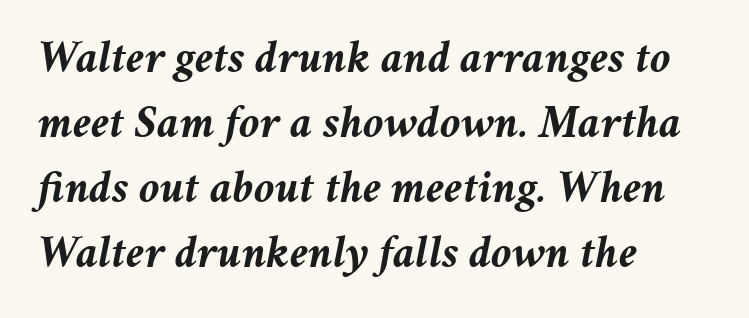
Q: Is the text bold? A: Yes.
Q: Is the text italic (slanted)? A: Yes, it leans right by about 11 degrees.
Q: Is the text underlined? A: No.
Q: How is the paragraph aligned? A: Left-aligned.
Q: Is the spacing between letters normal or unusually wide? A: Normal.
Q: Is the spacing between lines tight, normal or loose? A: Normal.
Q: Width (condensed, normal, or wide)? A: Normal.
Q: Stroke contrast? A: Medium.
Q: x-height? A: Medium.
Q: Monospaced? A: No.
